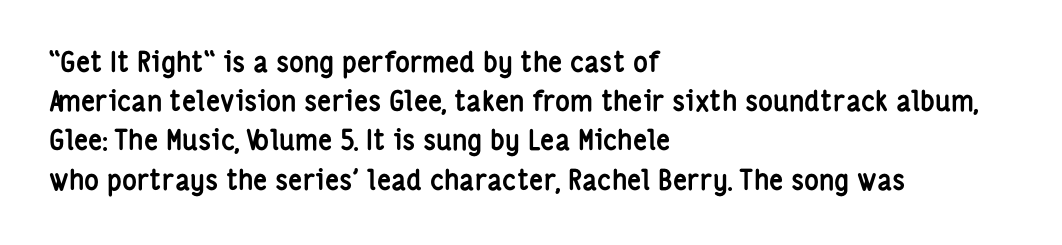
The image shows 28 px semibold, condensed sans-serif type, upright; set left-aligned, normal line spacing (1.4x), normal letter spacing, not underlined; low stroke contrast and a medium x-height.
